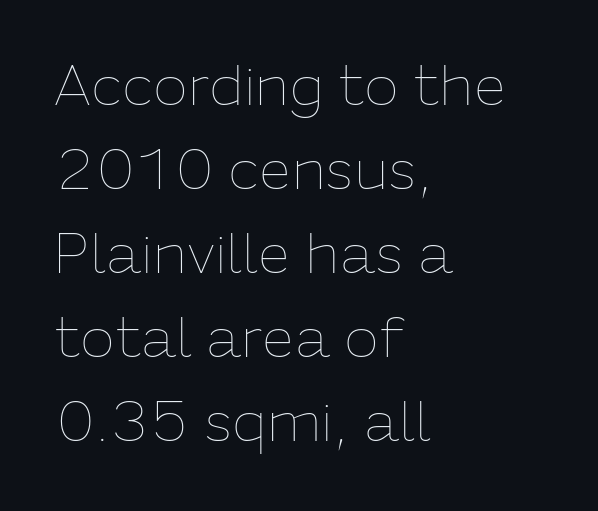
{"italic": "no", "bold": "no", "weight": "thin", "width": "normal", "stroke_contrast": "low", "x_height": "medium", "monospaced": "no", "underline": "no", "align": "left", "line_spacing": "normal", "line_spacing_ratio": 1.45, "letter_spacing": "normal", "letter_spacing_em": 0.0, "glyph_px": 58}
